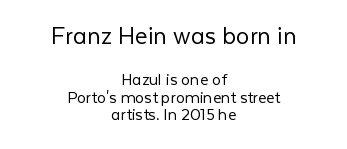
{"italic": "no", "bold": "no", "underline": "no", "align": "center", "line_spacing": "tight", "line_spacing_ratio": 0.98, "letter_spacing": "normal", "letter_spacing_em": 0.0, "larger_block": "first", "size_ratio": 1.5, "glyph_px": 27}
